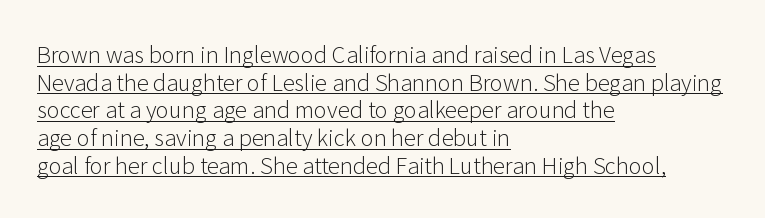
{"italic": "no", "bold": "no", "underline": "yes", "align": "left", "line_spacing": "normal", "line_spacing_ratio": 1.26, "letter_spacing": "normal", "letter_spacing_em": 0.0, "glyph_px": 22}
